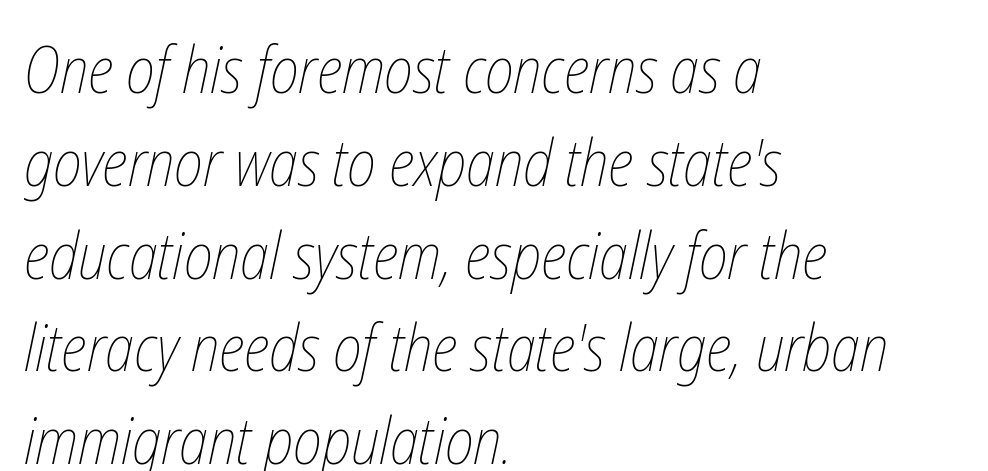
The image shows 64 px thin, condensed type; set left-aligned, normal line spacing (1.45x), normal letter spacing, not underlined; low stroke contrast and a medium x-height.
